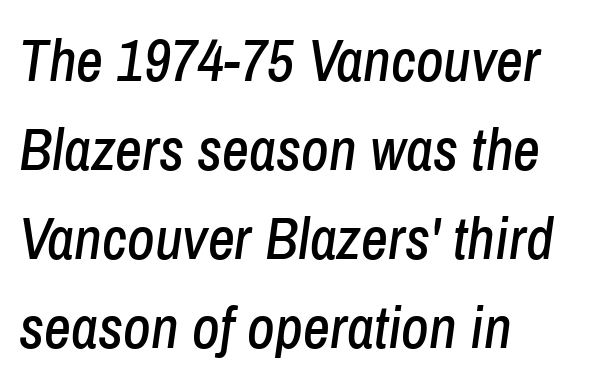
The image shows 59 px condensed type, italic (leaning right); set left-aligned, normal line spacing (1.51x), normal letter spacing, not underlined; low stroke contrast and a medium x-height.
